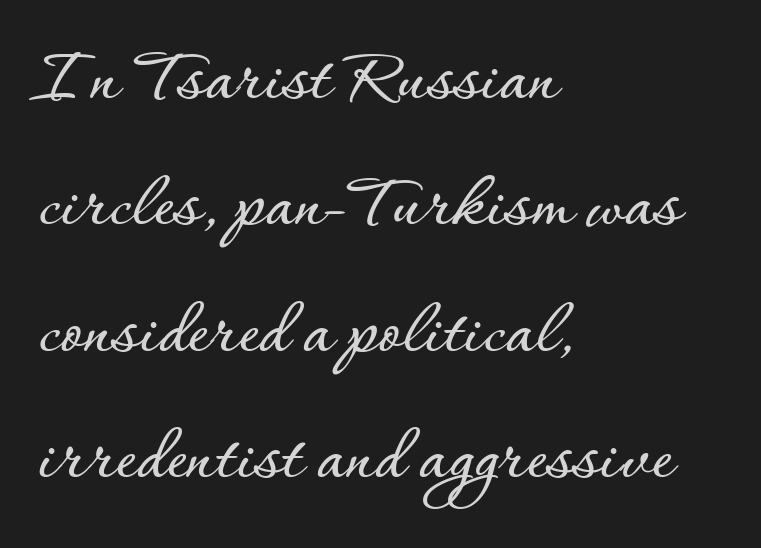
Spacing verdict: proportional, widths tailored to each character. Only glyphs here, with clear space below each row. Characters follow at the spacing the type designer built in. Each new line begins a customary step beneath the previous one.
